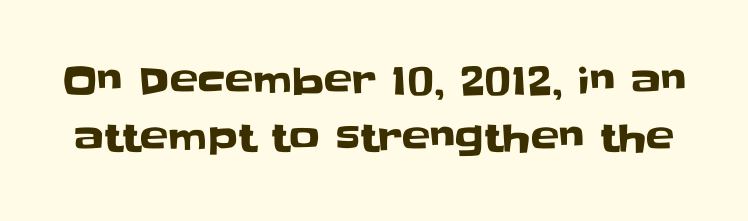
{"serif": "no", "italic": "no", "width": "normal", "stroke_contrast": "low", "x_height": "large", "monospaced": "no", "underline": "no", "line_spacing": "normal", "line_spacing_ratio": 1.5, "letter_spacing": "normal", "letter_spacing_em": 0.0, "glyph_px": 38}
